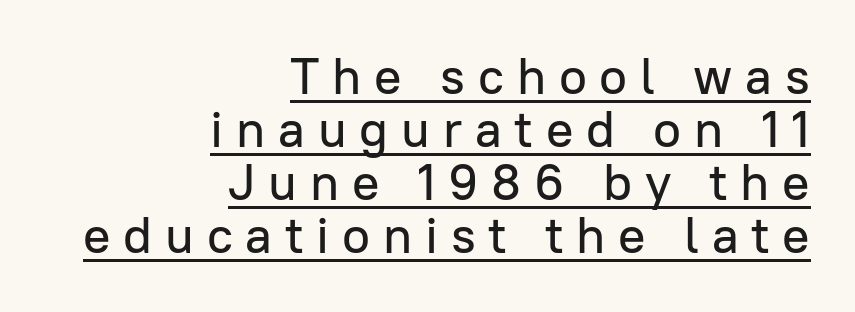
{"serif": "no", "italic": "no", "width": "normal", "stroke_contrast": "low", "x_height": "medium", "monospaced": "no", "underline": "yes", "align": "right", "line_spacing": "tight", "line_spacing_ratio": 1.04, "letter_spacing": "wide", "letter_spacing_em": 0.25, "glyph_px": 51}
